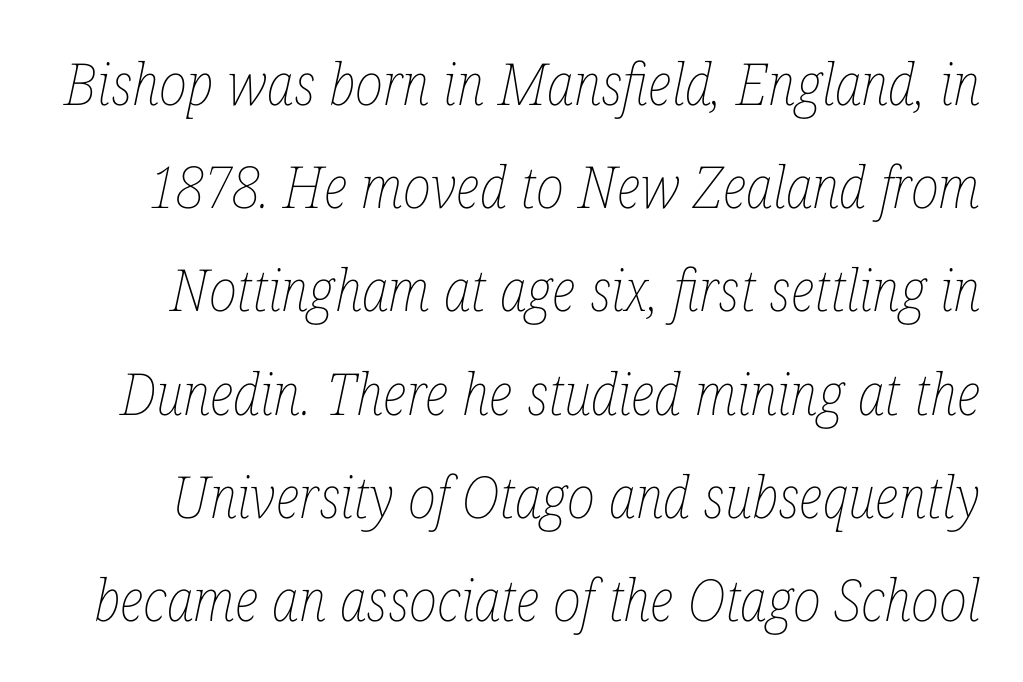
The face used here is proportionally spaced, like ordinary book or web type. A light-to-regular cut is what we see here. The axis of the letterforms is tilted away from vertical. The zone under the glyphs is completely vacant.
